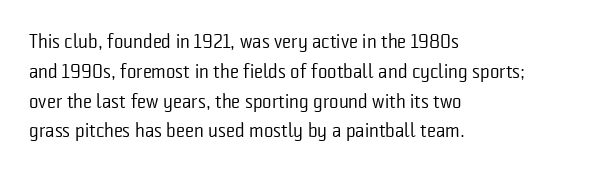
Rule under the text: the space is simply empty. Upright lettering throughout. This rendering leaves character spacing at its baseline value. If you drew a ruler down the left edge, every line would touch it. Is there much room between lines? A standard amount, neither cramped nor airy. This reads as an unemphasized weight, regular at the heaviest.
